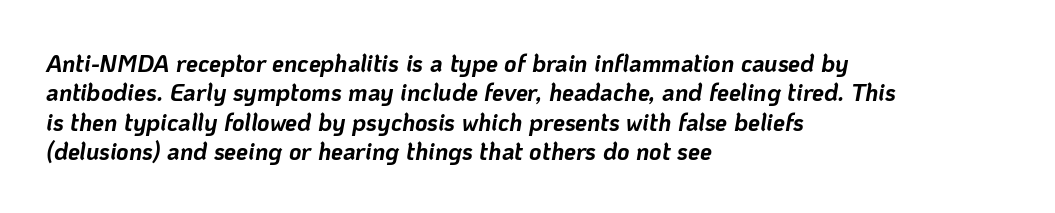
Slanted lettering throughout. Does extra space separate the letters? No, they use regular spacing. Is the block centered? No — it sits flush against the left margin. Nobody drew a line under any word here. Does the weight exceed regular? Yes, all the way to bold.
